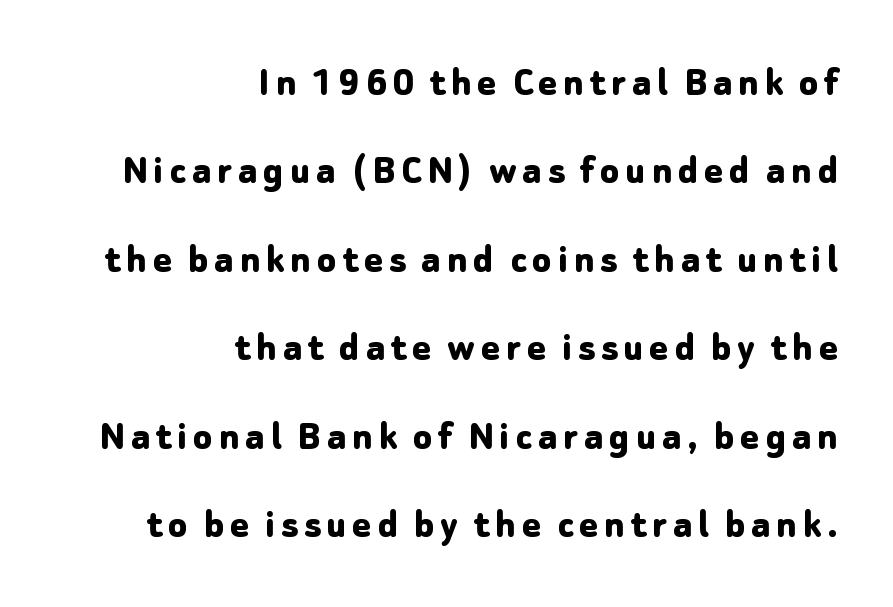
{"serif": "no", "italic": "no", "bold": "yes", "weight": "bold", "width": "normal", "stroke_contrast": "low", "x_height": "medium", "monospaced": "no", "underline": "no", "align": "right", "line_spacing": "loose", "line_spacing_ratio": 2.01, "glyph_px": 44}
